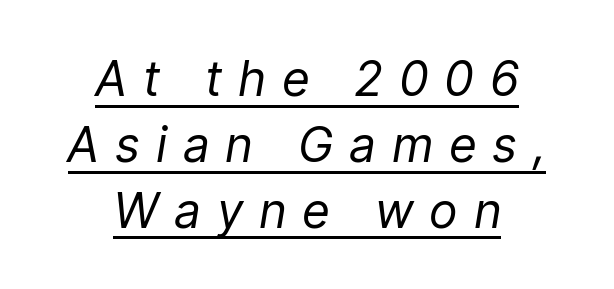
This rendering uses center alignment, leaving both contours irregular but symmetric. The string is rendered with underlining switched on. You could not count columns in this text — the font is proportionally spaced. Looking at the ascenders, they clearly lean. No chunkiness to these letters — they're not bold. There is plenty of visible air inserted between adjacent glyphs.
